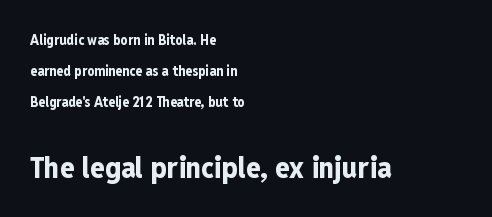
{"serif": "no", "italic": "no", "bold": "yes", "weight": "bold", "width": "condensed", "stroke_contrast": "low", "x_height": "medium", "monospaced": "no", "underline": "no", "align": "left", "line_spacing": "loose", "line_spacing_ratio": 2.21, "letter_spacing": "normal", "letter_spacing_em": 0.0, "larger_block": "second", "size_ratio": 2.14, "glyph_px": 30}
